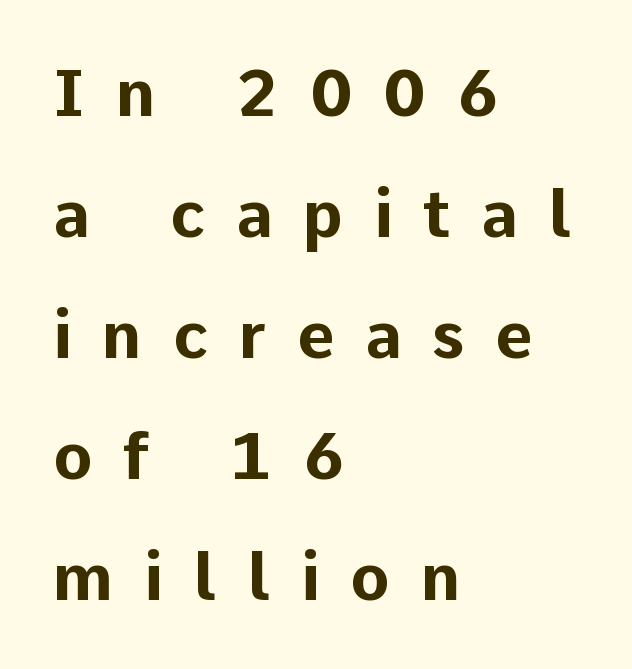
Q: Is the text bold? A: Yes.
Q: Is the text italic (slanted)? A: No, it is upright.
Q: Is the typeface a serif or a sans-serif typeface? A: Sans-serif.
Q: Is the text underlined? A: No.
Q: How is the paragraph aligned? A: Left-aligned.
Q: Is the spacing between letters normal or unusually wide? A: Unusually wide.
Q: Width (condensed, normal, or wide)? A: Normal.
Q: Stroke contrast? A: Low.
Q: x-height? A: Medium.
Q: Monospaced? A: No.
